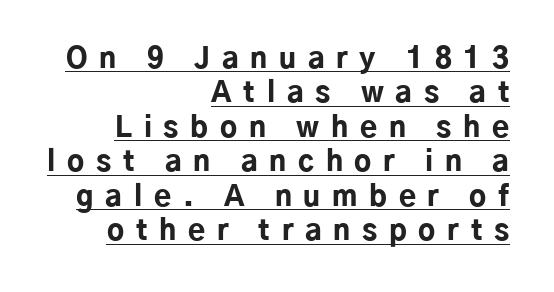
{"serif": "no", "italic": "no", "bold": "yes", "weight": "bold", "width": "normal", "stroke_contrast": "low", "x_height": "medium", "monospaced": "no", "underline": "yes", "align": "right", "line_spacing_ratio": 1.23, "letter_spacing": "wide", "letter_spacing_em": 0.42, "glyph_px": 28}
